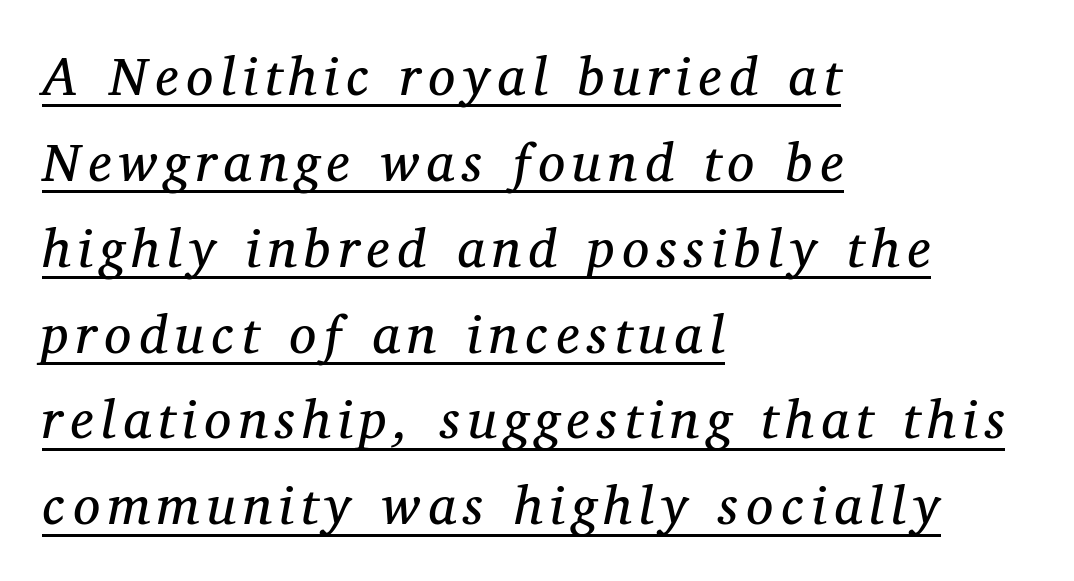
These lines are rendered in a variable-pitch font. The block of text has a typical density, with ordinary space between rows. Slant detected: the letters are inclined. Font category for this specimen: serif.
